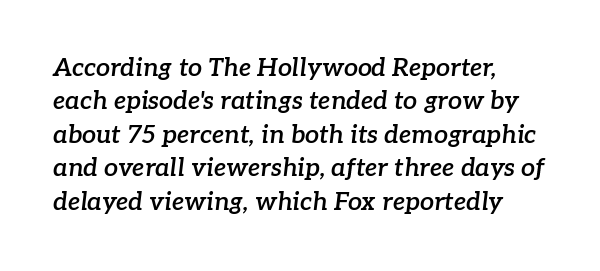
{"italic": "yes", "lean": "right", "slant_degrees": 7, "bold": "semi", "underline": "no", "align": "left", "line_spacing": "normal", "line_spacing_ratio": 1.34, "letter_spacing": "normal", "letter_spacing_em": 0.0, "glyph_px": 25}
